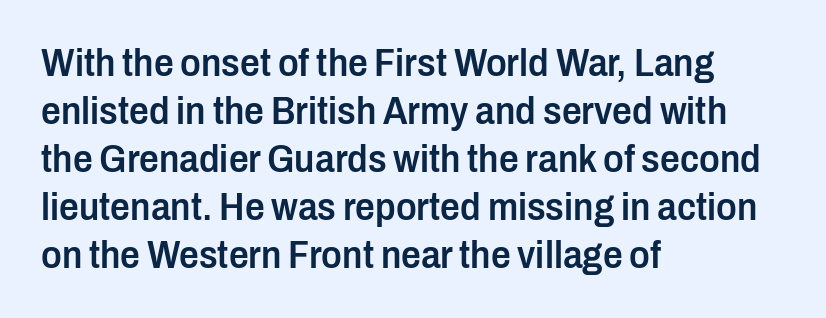
Q: Is the text bold? A: Semi-bold.
Q: Is the text italic (slanted)? A: No, it is upright.
Q: Is the typeface a serif or a sans-serif typeface? A: Sans-serif.
Q: Is the text underlined? A: No.
Q: How is the paragraph aligned? A: Left-aligned.
Q: Is the spacing between letters normal or unusually wide? A: Normal.
Q: Width (condensed, normal, or wide)? A: Condensed.
Q: Stroke contrast? A: Low.
Q: x-height? A: Medium.
Q: Monospaced? A: No.
